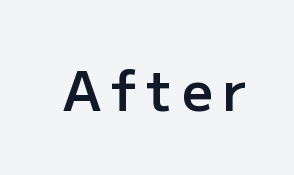
{"serif": "no", "italic": "no", "bold": "semi", "weight": "semibold", "width": "normal", "stroke_contrast": "low", "x_height": "medium", "monospaced": "no", "underline": "no", "glyph_px": 54}
